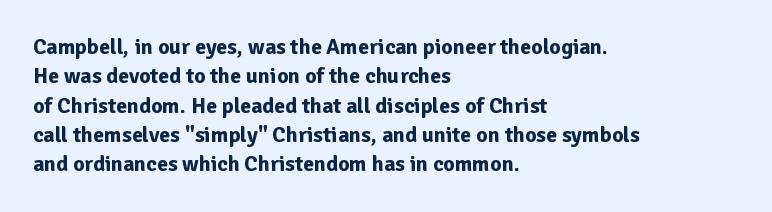
Q: Is the text bold? A: Yes.
Q: Is the text italic (slanted)? A: No, it is upright.
Q: Is the text underlined? A: No.
Q: How is the paragraph aligned? A: Left-aligned.
Q: Is the spacing between letters normal or unusually wide? A: Normal.
Q: Is the spacing between lines tight, normal or loose? A: Normal.
